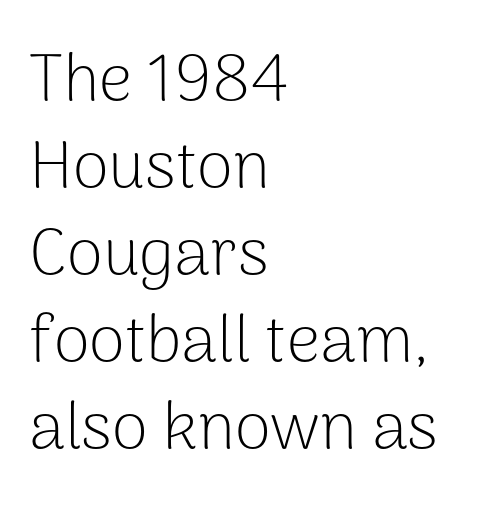
The image shows 66 px light sans-serif type, upright; set left-aligned, normal line spacing (1.32x), normal letter spacing, not underlined; low stroke contrast and a medium x-height.
